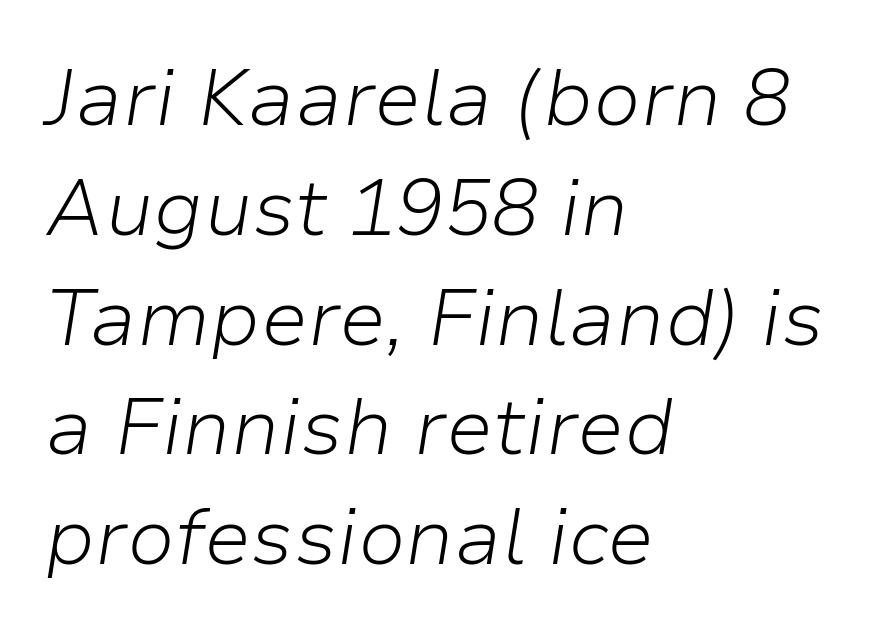
{"italic": "yes", "lean": "right", "slant_degrees": 9, "bold": "no", "weight": "light", "width": "normal", "stroke_contrast": "low", "x_height": "medium", "monospaced": "no", "underline": "no", "align": "left", "line_spacing": "normal", "line_spacing_ratio": 1.39, "letter_spacing": "normal", "letter_spacing_em": 0.0, "glyph_px": 79}
